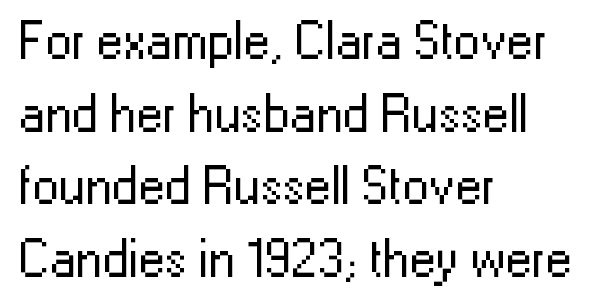
The image shows 53 px regular-weight sans-serif type, upright; set left-aligned, normal line spacing (1.37x), normal letter spacing, not underlined; low stroke contrast and a medium x-height.
